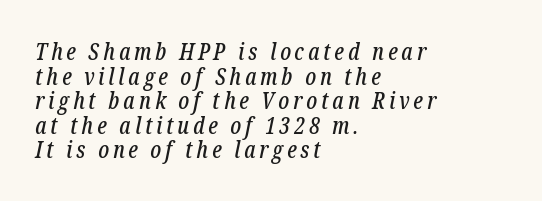
{"italic": "yes", "lean": "right", "slant_degrees": 12, "underline": "no", "align": "left", "line_spacing": "tight", "line_spacing_ratio": 1.07, "glyph_px": 23}
